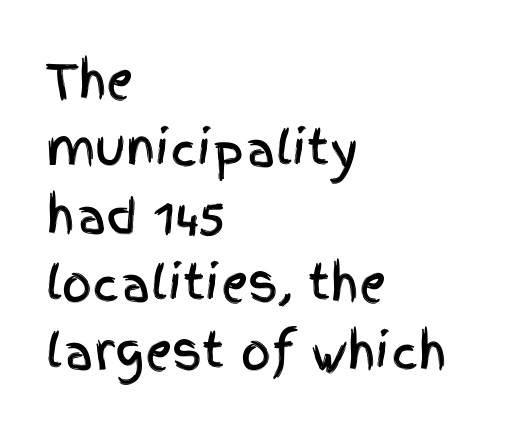
Varying glyph widths throughout — classic text-font behaviour. Reading down the block, your eye returns to a fixed left position each line. The designer left line spacing at the default. Typographically, this falls in the sans-serif category. Tracking here is standard; glyphs follow each other at the usual distance. Letters rest on an invisible, unmarked baseline.
